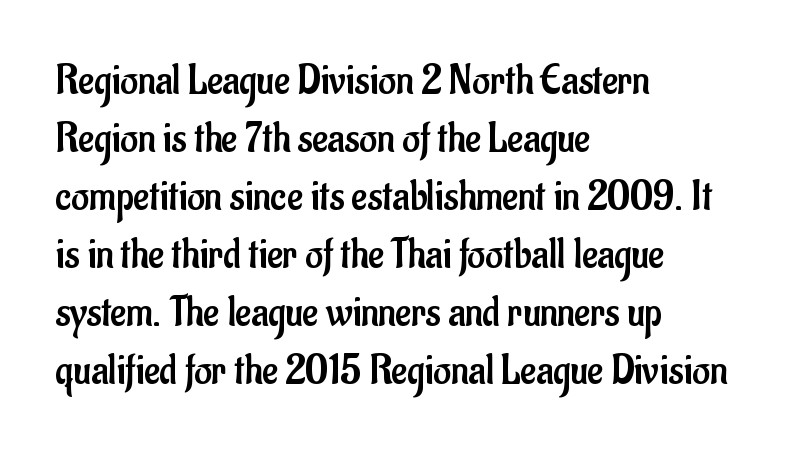
{"serif": "no", "italic": "no", "bold": "no", "weight": "regular", "width": "condensed", "stroke_contrast": "low", "x_height": "small", "monospaced": "no", "underline": "no", "align": "left", "line_spacing": "normal", "line_spacing_ratio": 1.35, "letter_spacing": "normal", "letter_spacing_em": 0.0, "glyph_px": 43}
